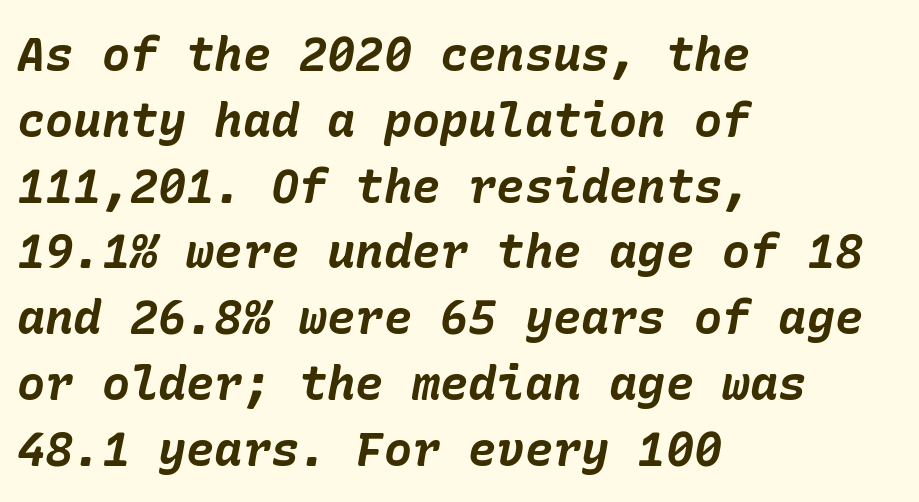
The ragged edge is on the right, which tells us the setting is flush left. Heft: maximum for text — a bold. The horizontal fit of the characters is conventional and even. Characters are canted at an angle relative to the baseline's perpendicular. Only glyphs here, with clear space below each row.
